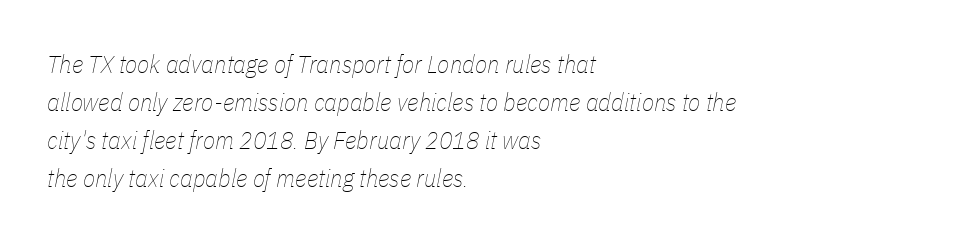
The image shows 25 px text type, italic (leaning right); set left-aligned, normal line spacing (1.52x), normal letter spacing, not underlined.
